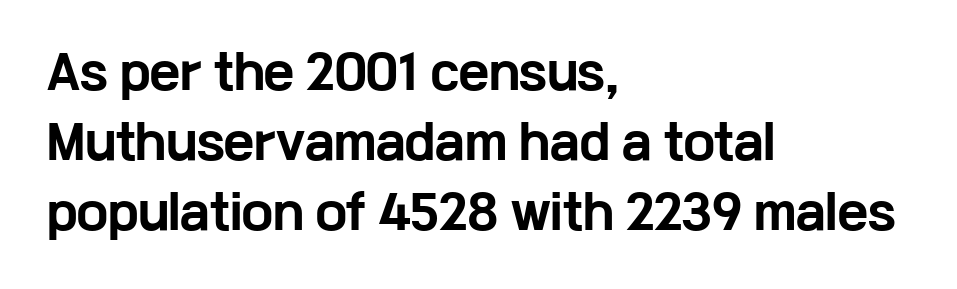
The image shows 46 px bold, wide sans-serif type, upright; set left-aligned, normal line spacing (1.52x), normal letter spacing, not underlined; low stroke contrast and a medium x-height.
